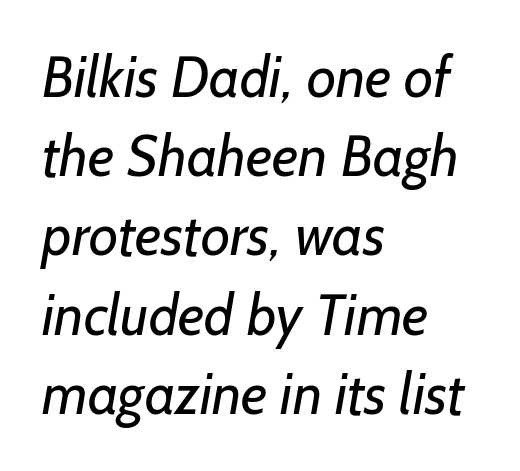
The image shows 57 px regular-weight sans-serif type; set left-aligned, normal line spacing (1.39x), normal letter spacing, not underlined; low stroke contrast and a medium x-height.
